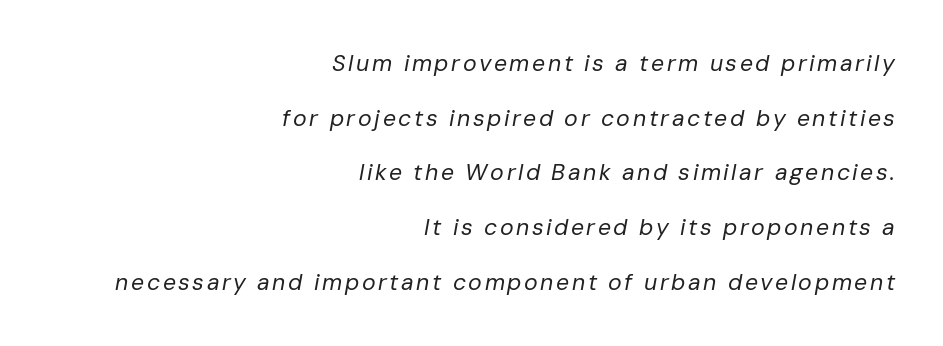
Q: Is the text bold? A: No.
Q: Is the text italic (slanted)? A: Yes, it leans right by about 10 degrees.
Q: Is the text underlined? A: No.
Q: How is the paragraph aligned? A: Right-aligned.
Q: Is the spacing between lines tight, normal or loose? A: Loose.
